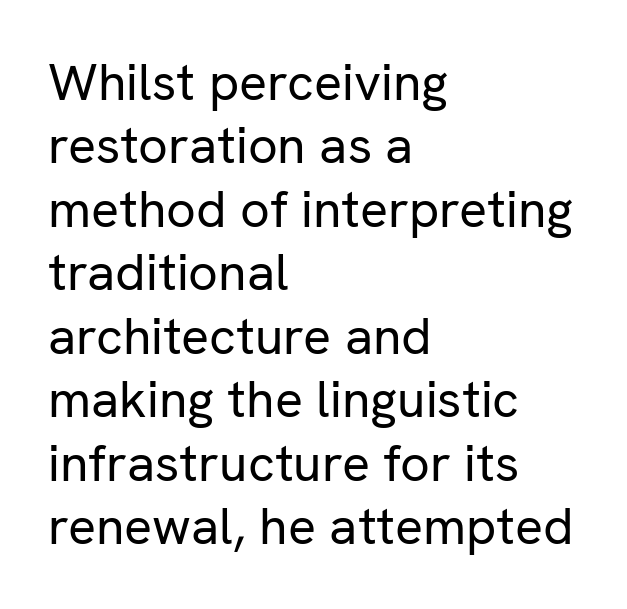
Each letter keeps its own natural width here, so spacing adapts to shape. Rule under the text: the space is simply empty. Weight: in the light-to-regular range. Compared with a centered layout, this one pins lines to the left instead. Posture: straight, roman, zero tilt.
